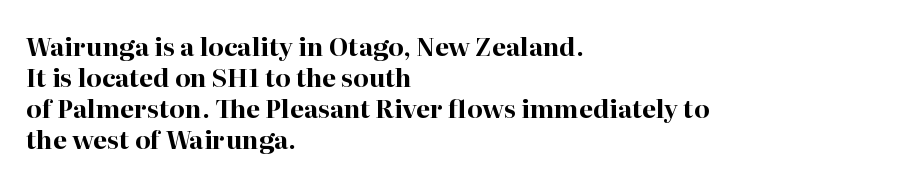
The image shows 25 px bold type, upright; set left-aligned, line spacing 1.24x, normal letter spacing, not underlined.
